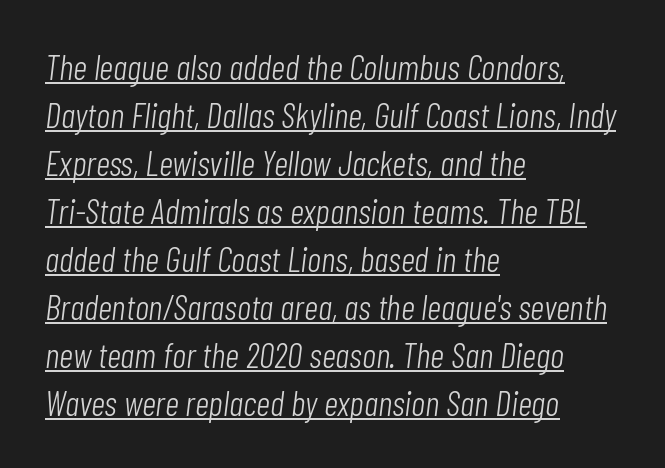
Q: Is the text bold? A: No.
Q: Is the text italic (slanted)? A: Yes, it leans right by about 7 degrees.
Q: Is the text underlined? A: Yes.
Q: How is the paragraph aligned? A: Left-aligned.
Q: Is the spacing between letters normal or unusually wide? A: Normal.
Q: Is the spacing between lines tight, normal or loose? A: Normal.
Q: Width (condensed, normal, or wide)? A: Condensed.
Q: Stroke contrast? A: Low.
Q: x-height? A: Medium.
Q: Monospaced? A: No.
